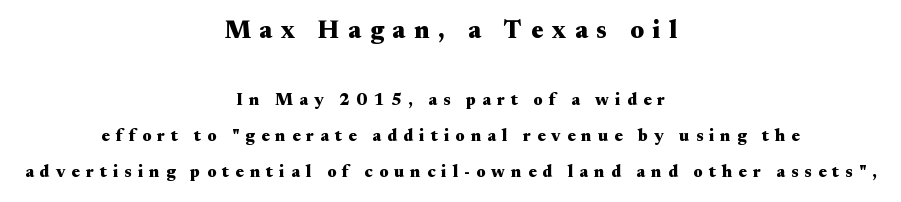
Q: Is the text bold? A: Yes.
Q: Is the text italic (slanted)? A: No, it is upright.
Q: Is the text underlined? A: No.
Q: How is the paragraph aligned? A: Centered.
Q: Is the spacing between letters normal or unusually wide? A: Unusually wide.
Q: Is the spacing between lines tight, normal or loose? A: Loose.
Q: Which block of text is set in a larger size, the first (top) or the second (bottom)? A: The first (top) one.
